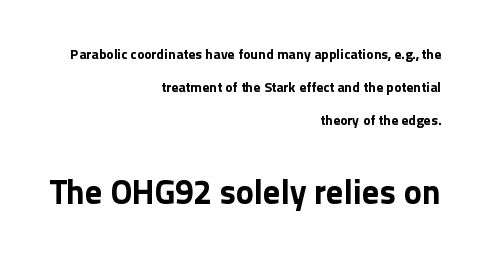
Q: Is the text bold? A: Yes.
Q: Is the text italic (slanted)? A: No, it is upright.
Q: Is the typeface a serif or a sans-serif typeface? A: Sans-serif.
Q: Is the text underlined? A: No.
Q: How is the paragraph aligned? A: Right-aligned.
Q: Is the spacing between letters normal or unusually wide? A: Normal.
Q: Is the spacing between lines tight, normal or loose? A: Loose.
Q: Which block of text is set in a larger size, the first (top) or the second (bottom)? A: The second (bottom) one.
Q: Width (condensed, normal, or wide)? A: Normal.
Q: x-height? A: Medium.
Q: Monospaced? A: No.
